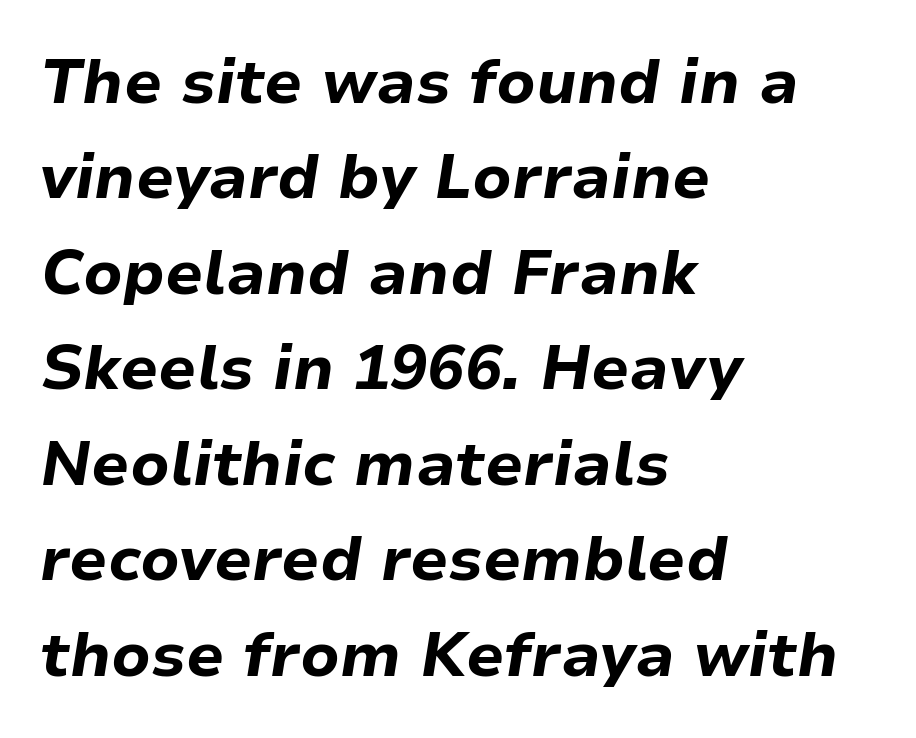
How would I describe the line gaps? Plain and ordinary. Check the space under the baseline: it is left empty. Tracking here is standard; glyphs follow each other at the usual distance. Teacher's note: observe the even left margin — that is flush-left alignment. Notice how the stems are inclined rather than vertical — that's the hallmark of italics. The face used here has the dense, thick strokes of a bold.
